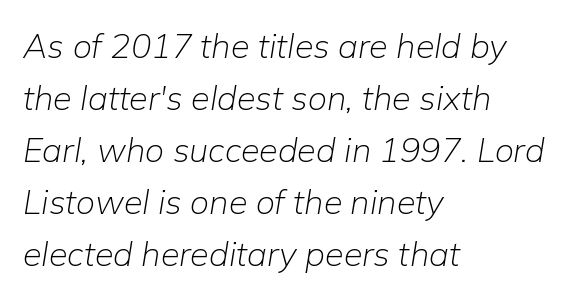
The image shows 34 px light type, italic (leaning right); set left-aligned, normal line spacing (1.53x), normal letter spacing, not underlined; low stroke contrast and a medium x-height.
